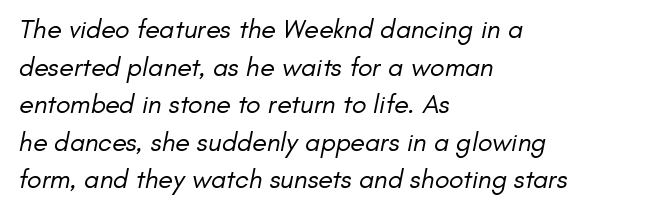
The passage shown has conventional tracking throughout. The lines are quadded left. Bare-footed words on every line. Is there much room between lines? A standard amount, neither cramped nor airy. Weight class: somewhere from thin through regular.
